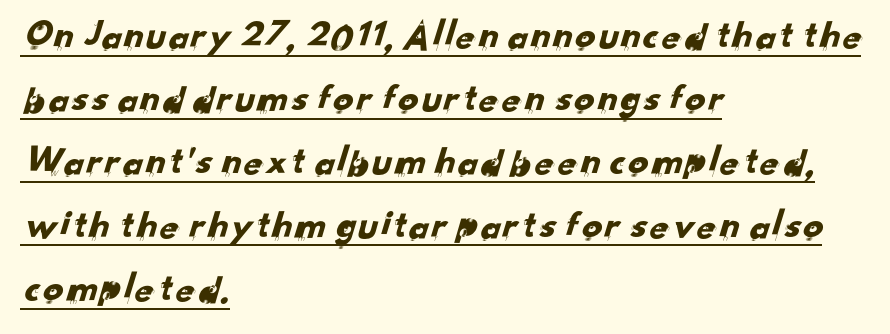
Compared with typical body copy, the letter spacing here is the same. The lines sit at an ordinary, default distance from one another. The face used here is a sans, in the tradition of grotesques and geometrics. Underline: present. The rag falls on the right side of this text block. Varying glyph widths throughout — classic text-font behaviour.
